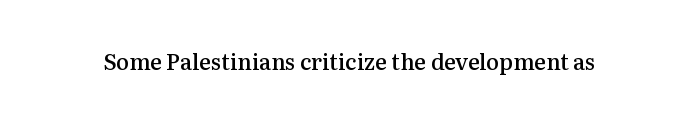
The image shows 22 px text type, upright; set normal letter spacing, not underlined.
